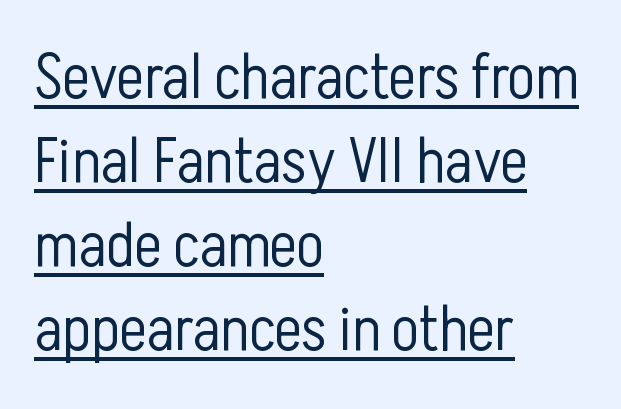
This is sans-serif lettering, the kind often seen on screens and signage. The rendering uses natural spacing where letterforms have individual widths. When letters stand straight like this, we call the style roman or upright. Characters follow at the spacing the type designer built in. What decoration does the sample have? An underline. No chunkiness to these letters — they're not bold.
